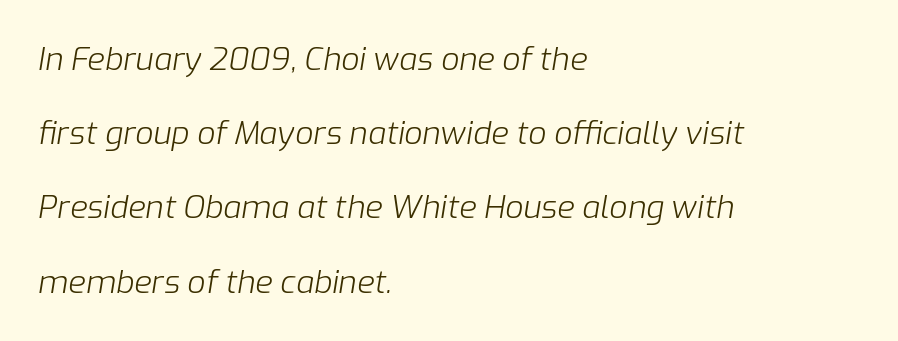
Q: Is the text bold? A: No.
Q: Is the text italic (slanted)? A: Yes, it leans right by about 9 degrees.
Q: Is the text underlined? A: No.
Q: How is the paragraph aligned? A: Left-aligned.
Q: Is the spacing between letters normal or unusually wide? A: Normal.
Q: Is the spacing between lines tight, normal or loose? A: Loose.
Q: Width (condensed, normal, or wide)? A: Normal.
Q: Stroke contrast? A: Low.
Q: x-height? A: Medium.
Q: Monospaced? A: No.
